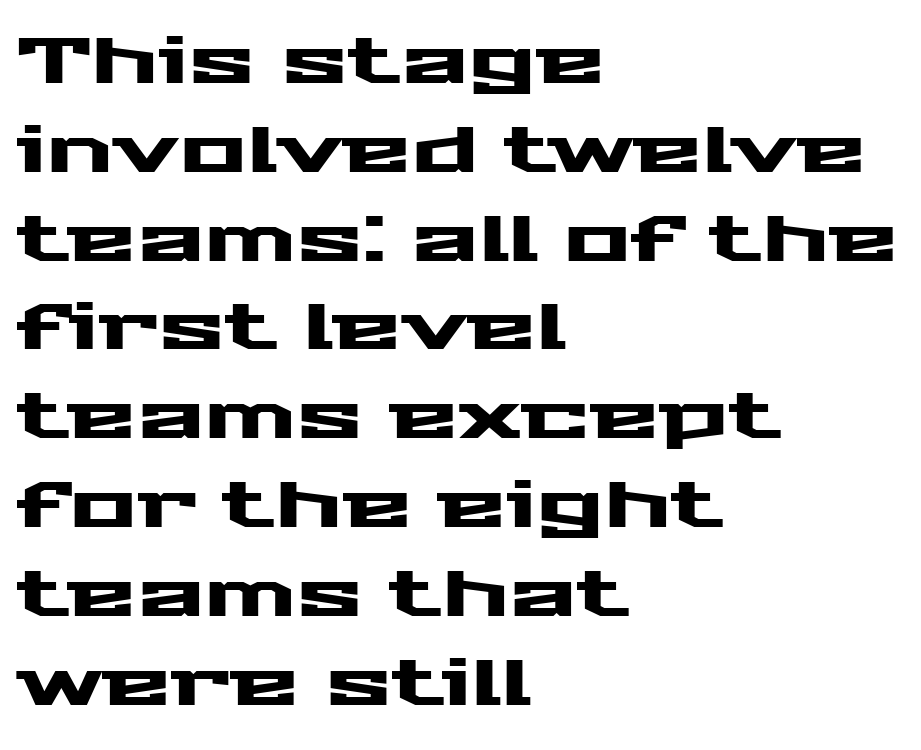
The image shows 63 px wide sans-serif type, upright; set left-aligned, normal line spacing (1.41x), normal letter spacing, not underlined; medium stroke contrast and a medium x-height.
